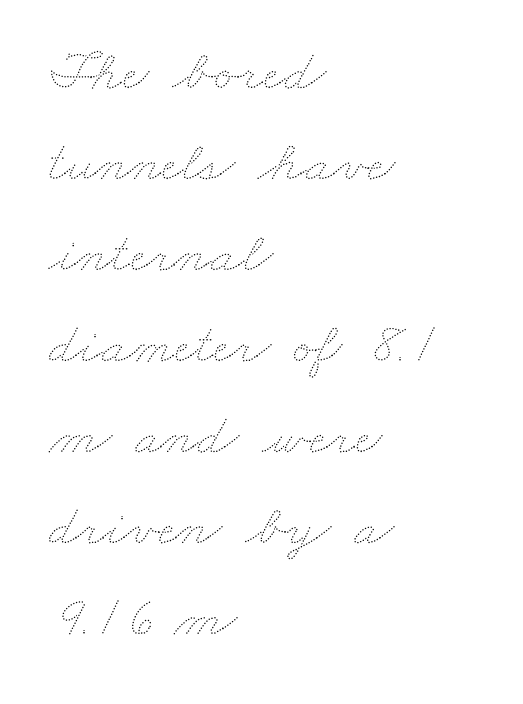
{"bold": "no", "weight": "thin", "width": "wide", "stroke_contrast": "medium", "x_height": "small", "monospaced": "no", "underline": "no", "align": "left", "line_spacing": "normal", "line_spacing_ratio": 1.57, "letter_spacing": "normal", "letter_spacing_em": 0.0, "glyph_px": 58}
